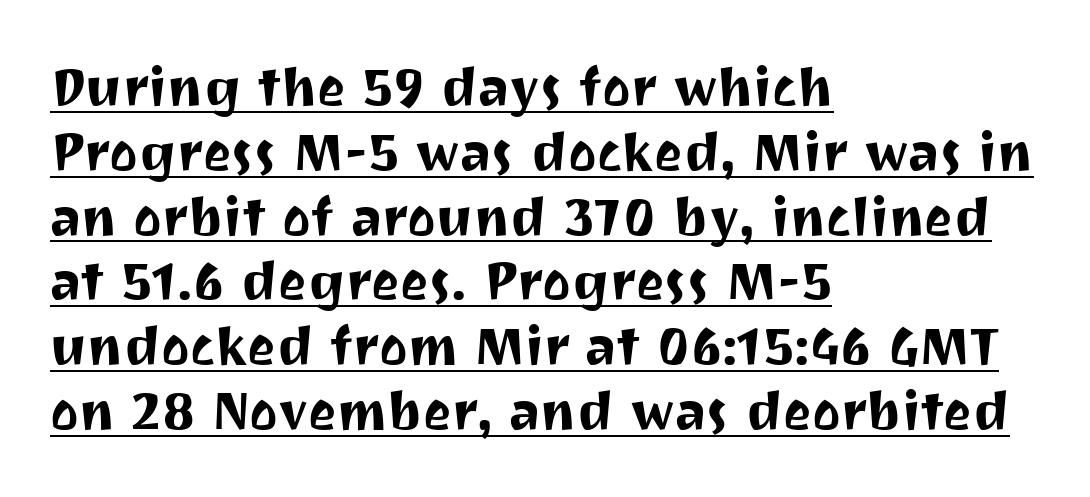
Q: Is the text italic (slanted)? A: No, it is upright.
Q: Is the typeface a serif or a sans-serif typeface? A: Sans-serif.
Q: Is the text underlined? A: Yes.
Q: How is the paragraph aligned? A: Left-aligned.
Q: Is the spacing between letters normal or unusually wide? A: Normal.
Q: Width (condensed, normal, or wide)? A: Normal.
Q: Stroke contrast? A: Medium.
Q: x-height? A: Medium.
Q: Monospaced? A: No.
